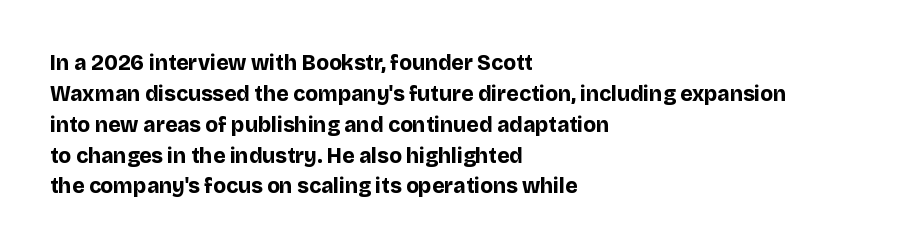
{"italic": "no", "bold": "yes", "underline": "no", "align": "left", "line_spacing": "normal", "line_spacing_ratio": 1.47, "letter_spacing": "normal", "letter_spacing_em": 0.0, "glyph_px": 21}
